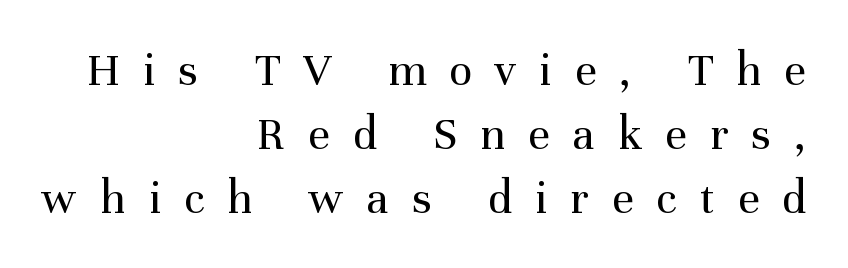
The image shows 48 px regular-weight serif type, upright; set right-aligned, normal line spacing (1.33x), unusually wide letter spacing (+0.48 em), not underlined; medium stroke contrast and a medium x-height.
